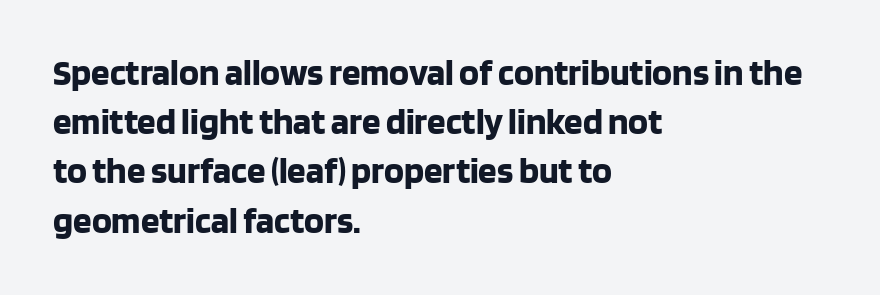
Q: Is the text bold? A: Yes.
Q: Is the text italic (slanted)? A: No, it is upright.
Q: Is the typeface a serif or a sans-serif typeface? A: Sans-serif.
Q: Is the text underlined? A: No.
Q: How is the paragraph aligned? A: Left-aligned.
Q: Is the spacing between letters normal or unusually wide? A: Normal.
Q: Is the spacing between lines tight, normal or loose? A: Normal.
Q: Width (condensed, normal, or wide)? A: Normal.
Q: Stroke contrast? A: Low.
Q: x-height? A: Large.
Q: Monospaced? A: No.
